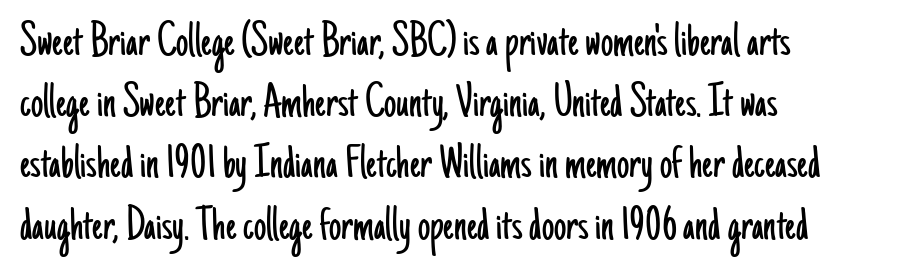
Inter-character spacing is left at the font's built-in metrics. The space between consecutive lines is moderate. The typesetting does not lean heavy: it is not bold. Note the varied advance widths — an 'i' is clearly narrower than an 'm'. Where is the straight margin? On the left.
